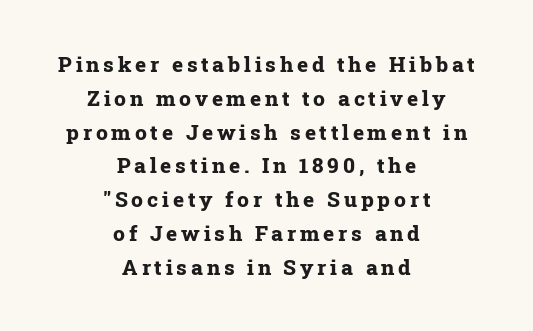
Does the leading feel generous? No, just average. Where is the straight margin? There isn't one; the lines are centered. The typography opts for an upright posture over an oblique one. The font is running at its bold setting. Type without underlining.
